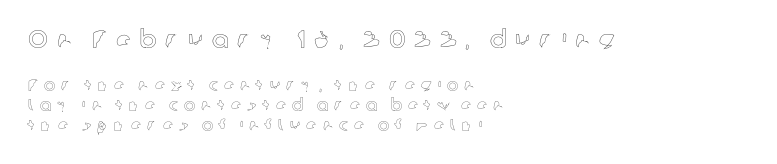
Q: Is the text italic (slanted)? A: No, it is upright.
Q: Is the text underlined? A: No.
Q: How is the paragraph aligned? A: Left-aligned.
Q: Is the spacing between letters normal or unusually wide? A: Unusually wide.
Q: Which block of text is set in a larger size, the first (top) or the second (bottom)? A: The first (top) one.
